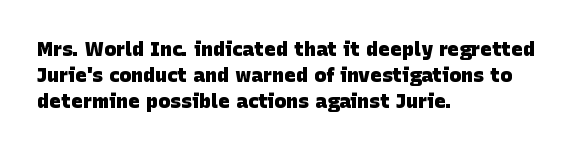
The image shows 20 px bold type; set left-aligned, normal line spacing (1.29x), normal letter spacing, not underlined.
